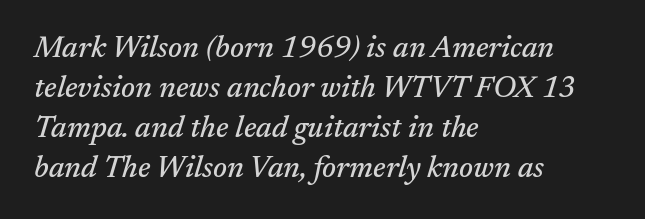
The image shows 30 px serif type, italic (leaning right); set left-aligned, normal line spacing (1.33x), normal letter spacing, not underlined; medium stroke contrast and a medium x-height.
